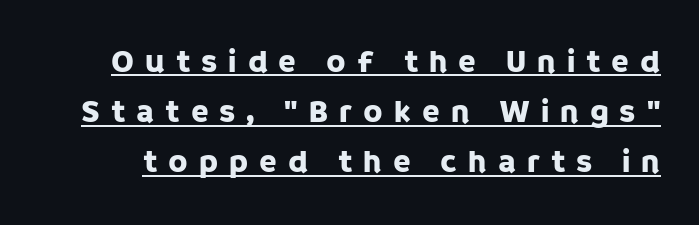
The image shows 32 px sans-serif type, upright; set normal line spacing (1.57x), unusually wide letter spacing (+0.34 em), underlined; low stroke contrast and a large x-height.
